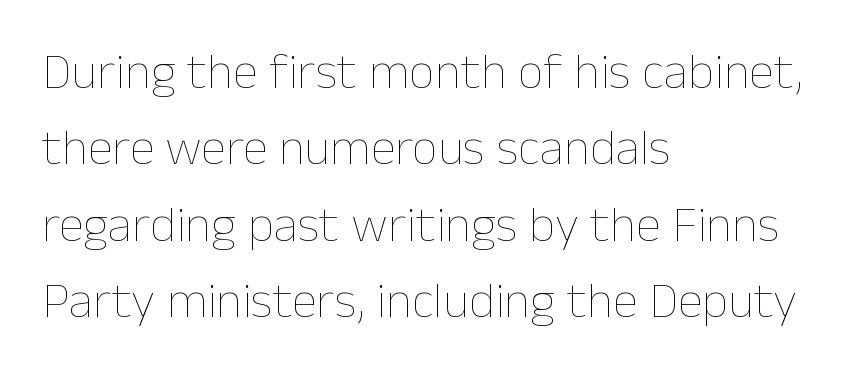
The letterforms sit shoulder to shoulder at normal distance. Letters have the restrained weight of plain body copy at most. Each row of text sits above clean, open space. Spacing verdict: proportional, widths tailored to each character. Short and long lines alike share a common starting point at left. The specimen reads as upright at a glance.
